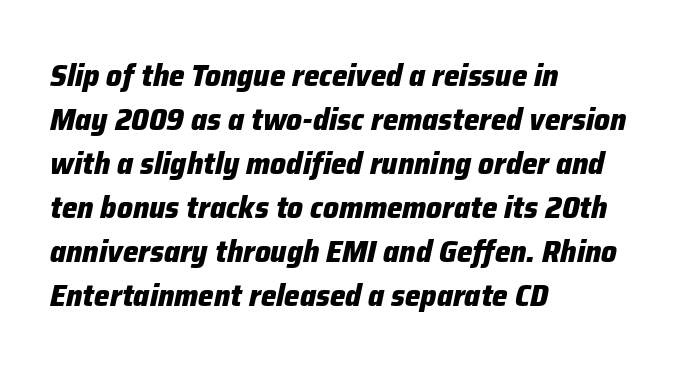
Underlining? Definitely not there. Is this a fixed-width face? No — the glyphs have proportional, varying widths. In terms of leading, this rendering sits right in the middle. The setting favours the left margin, as ordinary paragraphs usually do. Every character sits at an angle, as italics do.
